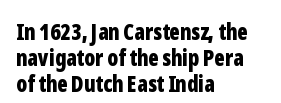
Nobody touched the tracking dial on this one. Weight: bold. Leftover space on each line is placed entirely after the last word. If you drew a line through each stem, it would be perfectly vertical. The space beneath each line is pristine and unruled.
